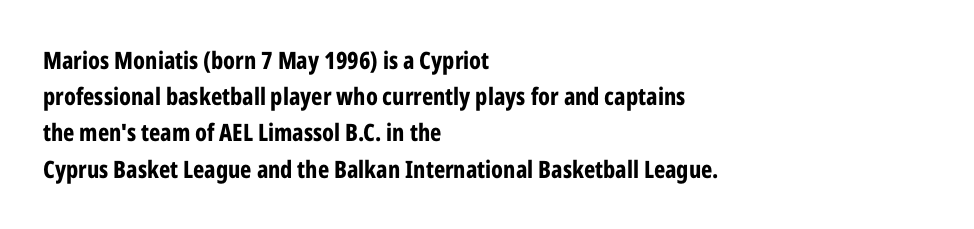
The image shows 24 px bold type, upright; set left-aligned, normal line spacing (1.51x), normal letter spacing, not underlined.
